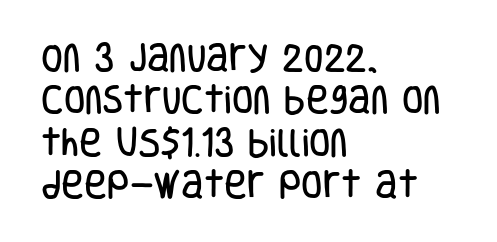
{"serif": "no", "italic": "no", "width": "condensed", "stroke_contrast": "low", "x_height": "large", "monospaced": "no", "underline": "no", "align": "left", "line_spacing": "normal", "line_spacing_ratio": 1.37, "letter_spacing": "normal", "letter_spacing_em": 0.0, "glyph_px": 31}
